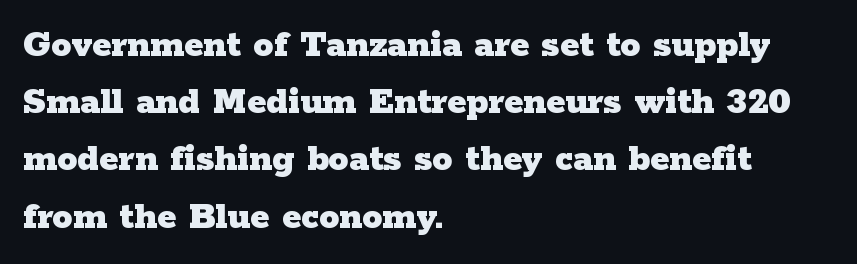
Q: Is the text bold? A: Yes.
Q: Is the text italic (slanted)? A: No, it is upright.
Q: Is the typeface a serif or a sans-serif typeface? A: Serif.
Q: Is the text underlined? A: No.
Q: How is the paragraph aligned? A: Left-aligned.
Q: Is the spacing between letters normal or unusually wide? A: Normal.
Q: Is the spacing between lines tight, normal or loose? A: Normal.
Q: Width (condensed, normal, or wide)? A: Wide.
Q: Stroke contrast? A: Low.
Q: x-height? A: Medium.
Q: Monospaced? A: No.
